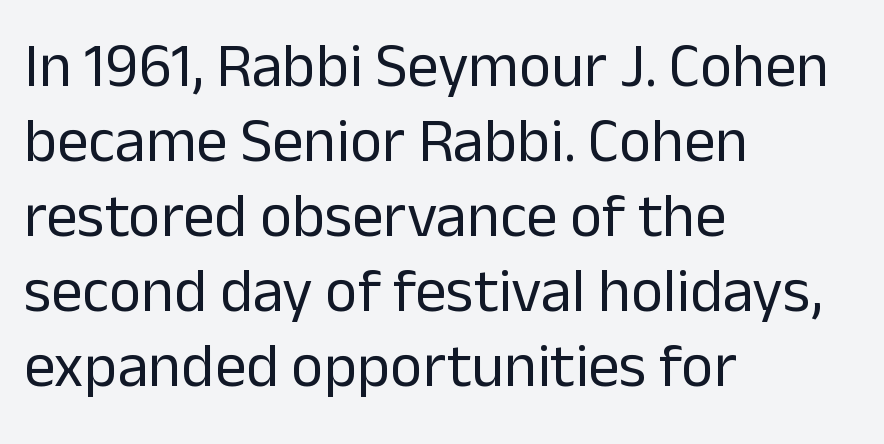
Vertical strokes here are truly vertical. The face used here is proportionally spaced, like ordinary book or web type. Characters follow at the spacing the type designer built in. This sample uses a sans-serif face.
